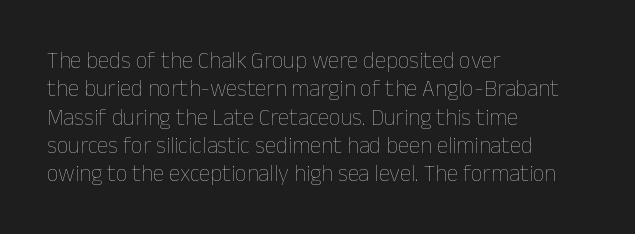
{"italic": "no", "bold": "no", "underline": "no", "align": "left", "line_spacing_ratio": 1.23, "letter_spacing": "normal", "letter_spacing_em": 0.0, "glyph_px": 23}
